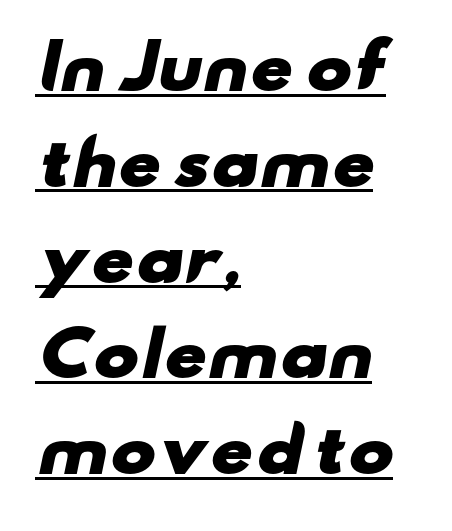
The image shows 61 px heavy, wide sans-serif type; set left-aligned, normal line spacing (1.57x), normal letter spacing, underlined; low stroke contrast and a small x-height.
